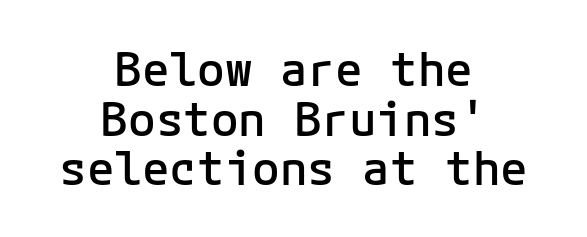
The image shows 46 px semibold sans-serif type, upright, monospaced; set centered, tight line spacing (1.08x), normal letter spacing, not underlined; low stroke contrast and a medium x-height.
